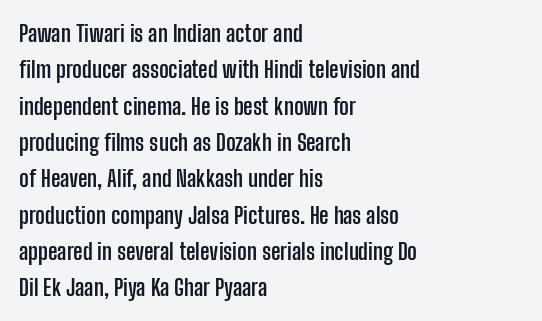
Q: Is the text bold? A: Yes.
Q: Is the text italic (slanted)? A: No, it is upright.
Q: Is the text underlined? A: No.
Q: How is the paragraph aligned? A: Left-aligned.
Q: Is the spacing between letters normal or unusually wide? A: Normal.
Q: Is the spacing between lines tight, normal or loose? A: Normal.
